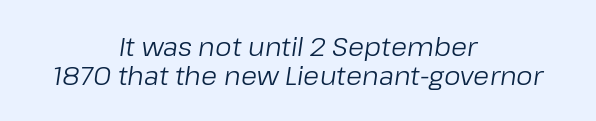
Caption: multi-line text, centered on the measure. What's the leading like? Squeezed, with rows nearly overlapping. The characters are drawn with everyday or finer stroke widths. Beneath every word, the page is bare. Emphasis-style slanted type is in use.
